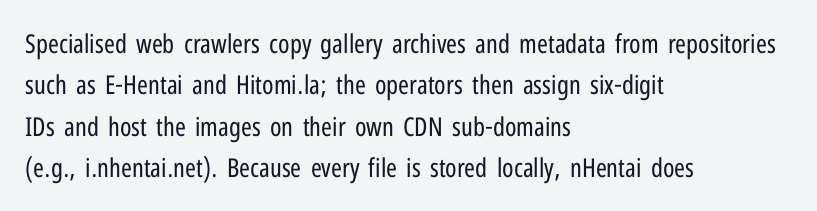
{"italic": "no", "bold": "no", "underline": "no", "align": "left", "line_spacing": "normal", "line_spacing_ratio": 1.59, "letter_spacing": "normal", "letter_spacing_em": 0.0, "glyph_px": 26}
